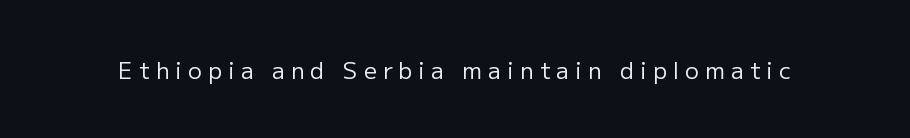
{"italic": "no", "bold": "no", "underline": "no", "letter_spacing": "wide", "letter_spacing_em": 0.26, "glyph_px": 23}
